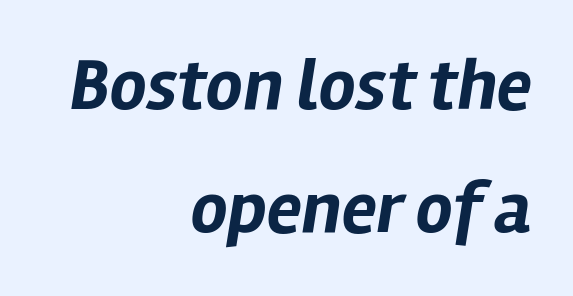
{"italic": "yes", "lean": "right", "slant_degrees": 12, "bold": "yes", "weight": "bold", "width": "normal", "stroke_contrast": "low", "x_height": "medium", "monospaced": "no", "underline": "no", "align": "right", "line_spacing": "normal", "line_spacing_ratio": 1.69, "letter_spacing": "normal", "letter_spacing_em": 0.0, "glyph_px": 73}
